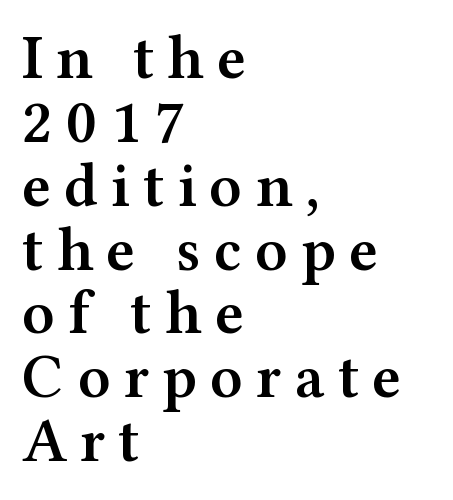
The image shows 62 px semibold, wide serif type, upright; set left-aligned, tight line spacing (1.03x), unusually wide letter spacing (+0.21 em), not underlined; medium stroke contrast and a medium x-height.
